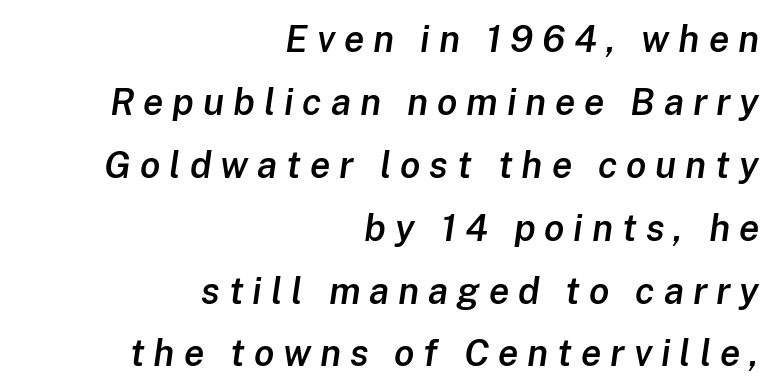
{"italic": "yes", "lean": "right", "slant_degrees": 8, "bold": "semi", "weight": "semibold", "width": "normal", "stroke_contrast": "low", "x_height": "medium", "monospaced": "no", "underline": "no", "align": "right", "line_spacing": "normal", "line_spacing_ratio": 1.7, "letter_spacing": "wide", "letter_spacing_em": 0.24, "glyph_px": 37}
